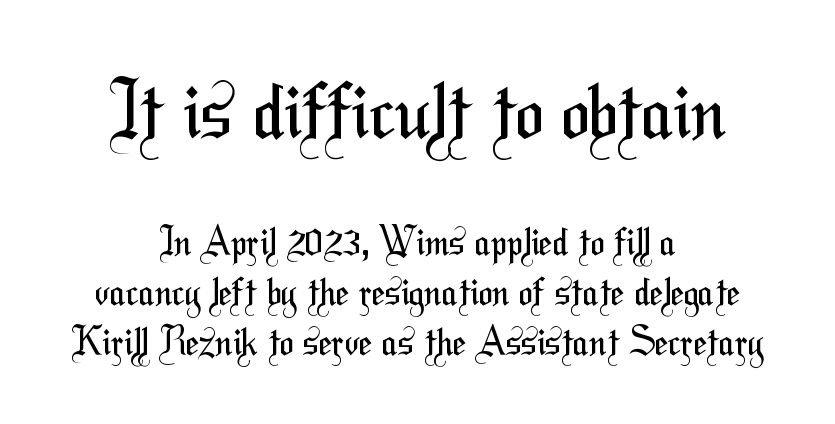
{"serif": "no", "bold": "no", "weight": "regular", "width": "condensed", "stroke_contrast": "medium", "x_height": "medium", "monospaced": "no", "underline": "no", "align": "center", "line_spacing": "normal", "line_spacing_ratio": 1.31, "letter_spacing": "normal", "letter_spacing_em": 0.0, "larger_block": "first", "size_ratio": 2.0, "glyph_px": 76}
